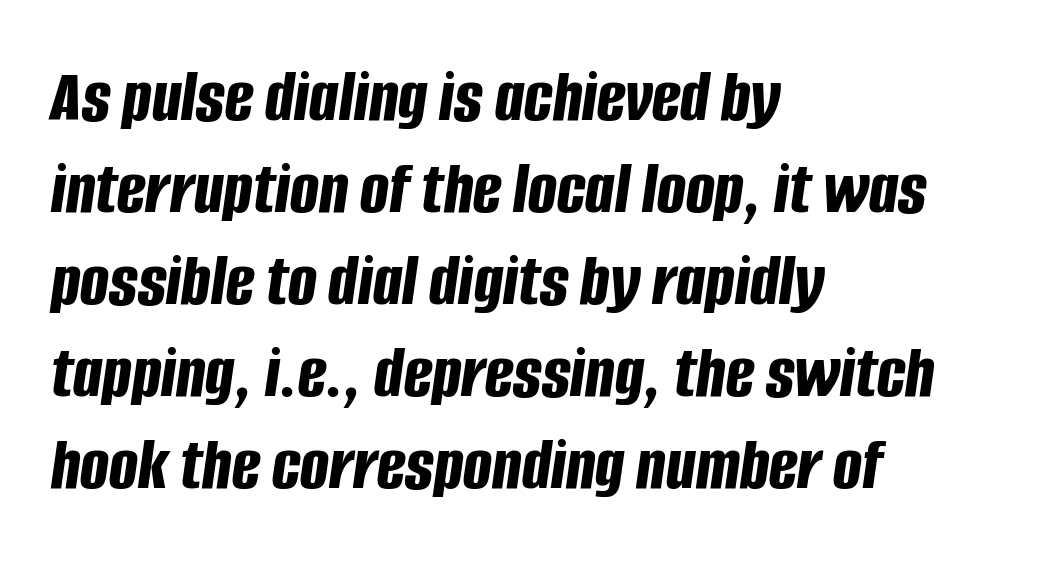
The image shows 76 px bold, condensed type, italic (leaning right); set left-aligned, line spacing 1.21x, normal letter spacing, not underlined; low stroke contrast and a large x-height.
